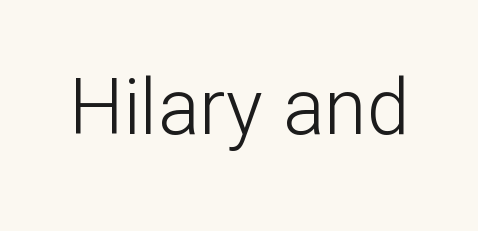
The passage shown has conventional tracking throughout. Each letter keeps its own natural width here, so spacing adapts to shape. Any mark beneath the type? The region is blank. Stroke thickness stays within the range of a standard reading face or lighter. In terms of letterform style, serifs are entirely absent. Nope, not italic — everything's standing straight.
